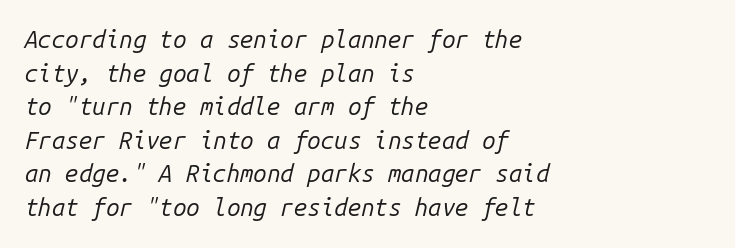
Q: Is the text bold? A: No.
Q: Is the text italic (slanted)? A: Yes, it leans right by about 14 degrees.
Q: Is the text underlined? A: No.
Q: How is the paragraph aligned? A: Left-aligned.
Q: Is the spacing between letters normal or unusually wide? A: Normal.
Q: Is the spacing between lines tight, normal or loose? A: Normal.
